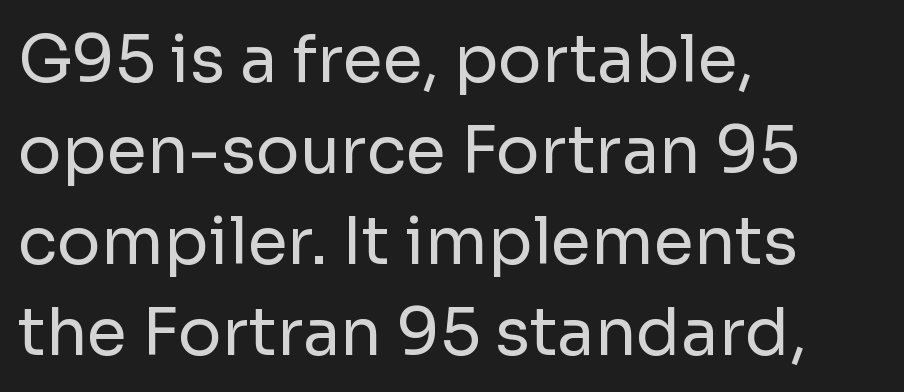
Q: Is the text bold? A: No.
Q: Is the text italic (slanted)? A: No, it is upright.
Q: Is the typeface a serif or a sans-serif typeface? A: Sans-serif.
Q: Is the text underlined? A: No.
Q: How is the paragraph aligned? A: Left-aligned.
Q: Is the spacing between letters normal or unusually wide? A: Normal.
Q: Is the spacing between lines tight, normal or loose? A: Normal.
Q: Width (condensed, normal, or wide)? A: Normal.
Q: Stroke contrast? A: Low.
Q: x-height? A: Medium.
Q: Monospaced? A: No.
